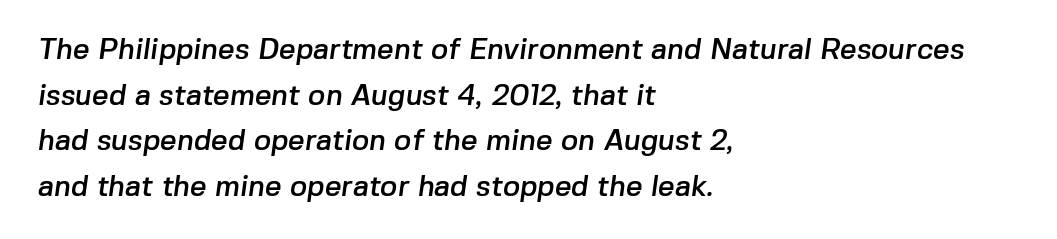
{"serif": "no", "width": "normal", "stroke_contrast": "low", "x_height": "medium", "monospaced": "no", "underline": "no", "align": "left", "line_spacing": "normal", "line_spacing_ratio": 1.57, "letter_spacing": "normal", "letter_spacing_em": 0.0, "glyph_px": 29}
